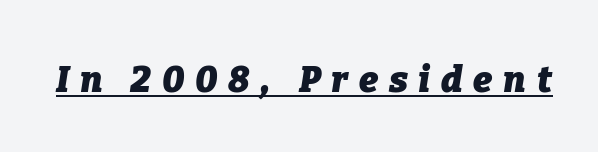
The image shows 36 px heavy type, italic (leaning right); set unusually wide letter spacing (+0.3 em), underlined; low stroke contrast and a medium x-height.
